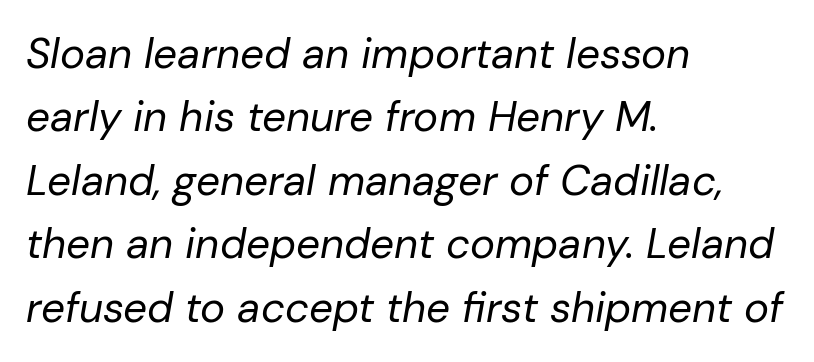
Q: Is the text bold? A: No.
Q: Is the text italic (slanted)? A: Yes, it leans right by about 10 degrees.
Q: Is the text underlined? A: No.
Q: How is the paragraph aligned? A: Left-aligned.
Q: Is the spacing between letters normal or unusually wide? A: Normal.
Q: Is the spacing between lines tight, normal or loose? A: Normal.
Q: Width (condensed, normal, or wide)? A: Normal.
Q: Stroke contrast? A: Low.
Q: x-height? A: Medium.
Q: Monospaced? A: No.
